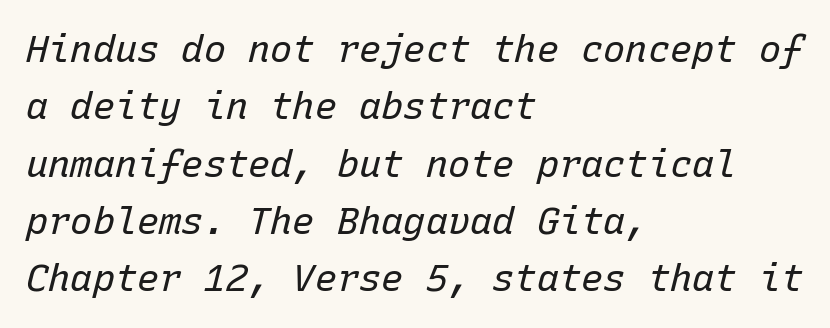
The image shows 37 px regular-weight type, italic (leaning right), monospaced; set left-aligned, normal line spacing (1.55x), normal letter spacing, not underlined; low stroke contrast and a medium x-height.
